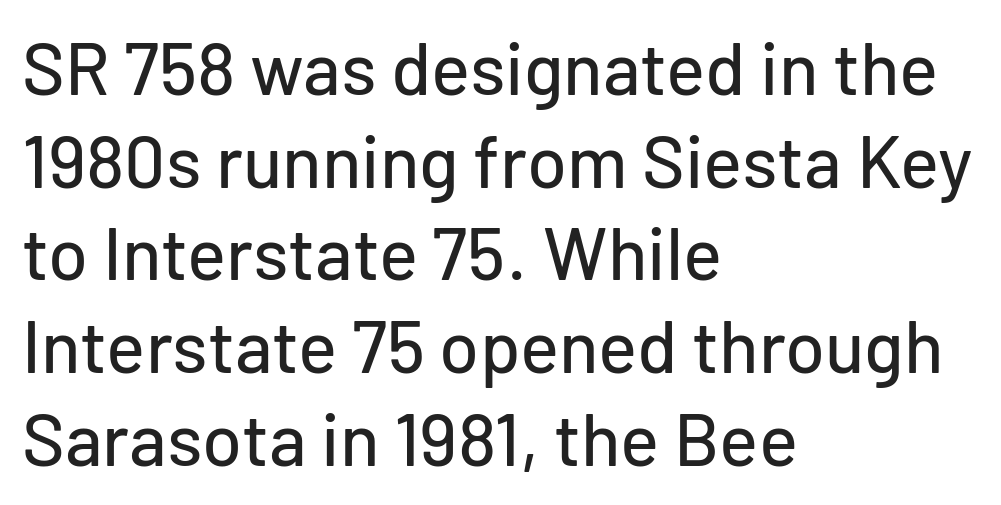
Q: Is the text italic (slanted)? A: No, it is upright.
Q: Is the typeface a serif or a sans-serif typeface? A: Sans-serif.
Q: Is the text underlined? A: No.
Q: How is the paragraph aligned? A: Left-aligned.
Q: Is the spacing between letters normal or unusually wide? A: Normal.
Q: Is the spacing between lines tight, normal or loose? A: Normal.
Q: Width (condensed, normal, or wide)? A: Normal.
Q: Stroke contrast? A: Low.
Q: x-height? A: Medium.
Q: Monospaced? A: No.
